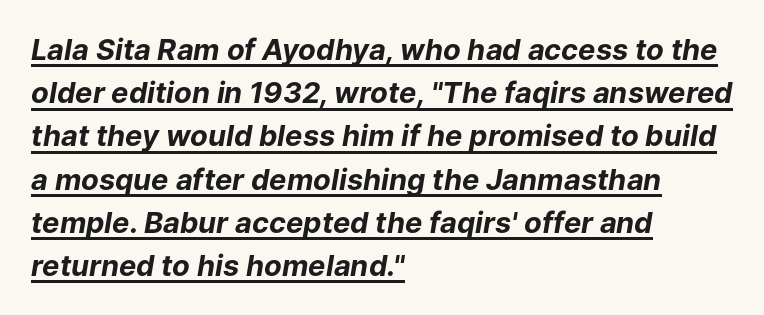
Q: Is the text bold? A: Yes.
Q: Is the text italic (slanted)? A: Yes, it leans right by about 9 degrees.
Q: Is the text underlined? A: Yes.
Q: How is the paragraph aligned? A: Left-aligned.
Q: Is the spacing between letters normal or unusually wide? A: Normal.
Q: Is the spacing between lines tight, normal or loose? A: Normal.
Q: Width (condensed, normal, or wide)? A: Normal.
Q: Stroke contrast? A: Low.
Q: x-height? A: Medium.
Q: Monospaced? A: No.
